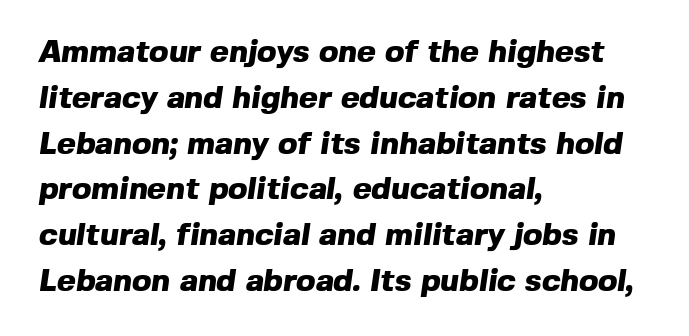
The image shows 32 px heavy sans-serif type; set left-aligned, normal line spacing (1.43x), normal letter spacing, not underlined; a medium x-height.
